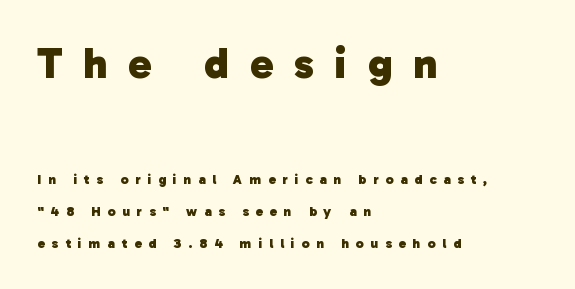
Is this a sans? Yes — the strokes have no serifs. Pretty heavy lettering here — definitely bold. Where is the straight margin? On the left. The rendering uses natural spacing where letterforms have individual widths. The tracking jumps out immediately: characters are airy and widely separated. The foot of each line stays bare and open.
